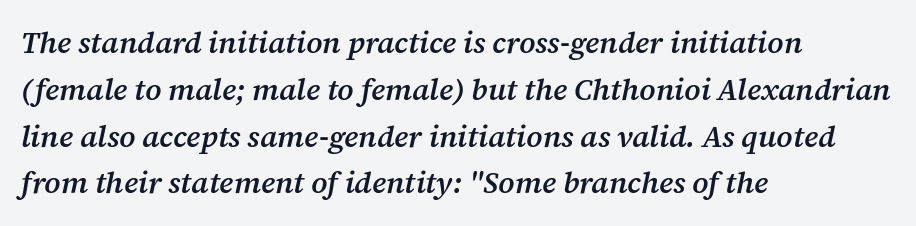
{"serif": "yes", "italic": "yes", "lean": "right", "slant_degrees": 12, "bold": "semi", "weight": "semibold", "width": "normal", "stroke_contrast": "medium", "x_height": "medium", "monospaced": "no", "underline": "no", "align": "left", "line_spacing": "normal", "line_spacing_ratio": 1.56, "letter_spacing": "normal", "letter_spacing_em": 0.0, "glyph_px": 30}
